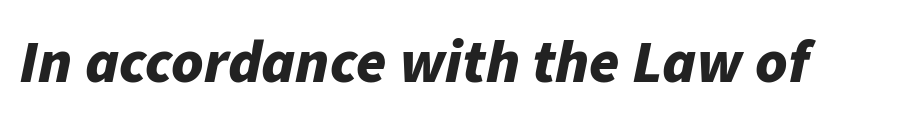
{"italic": "yes", "lean": "right", "slant_degrees": 11, "bold": "yes", "weight": "bold", "width": "normal", "stroke_contrast": "low", "x_height": "medium", "monospaced": "no", "underline": "no", "letter_spacing": "normal", "letter_spacing_em": 0.0, "glyph_px": 61}
